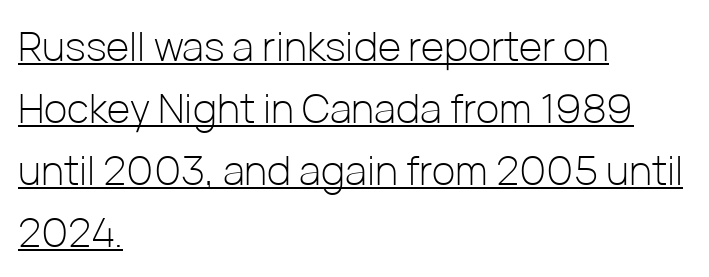
The image shows 40 px light sans-serif type, upright; set left-aligned, normal line spacing (1.55x), normal letter spacing, underlined; low stroke contrast and a medium x-height.
